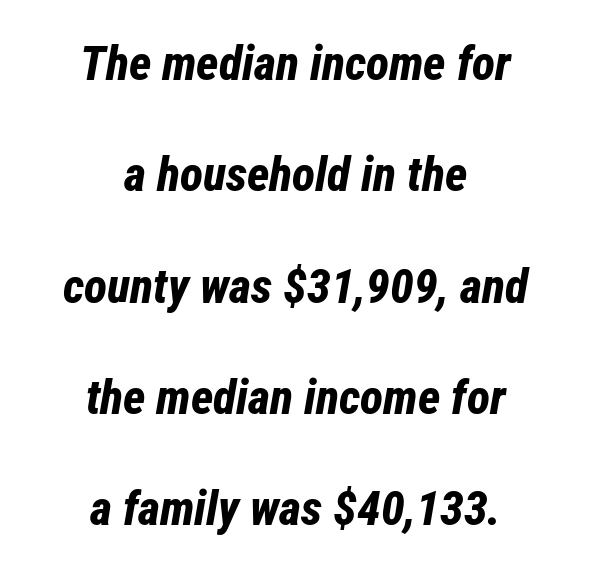
{"italic": "yes", "lean": "right", "slant_degrees": 12, "bold": "yes", "weight": "bold", "width": "condensed", "stroke_contrast": "low", "x_height": "medium", "monospaced": "no", "underline": "no", "align": "center", "line_spacing": "loose", "line_spacing_ratio": 2.32, "letter_spacing": "normal", "letter_spacing_em": 0.0, "glyph_px": 48}
